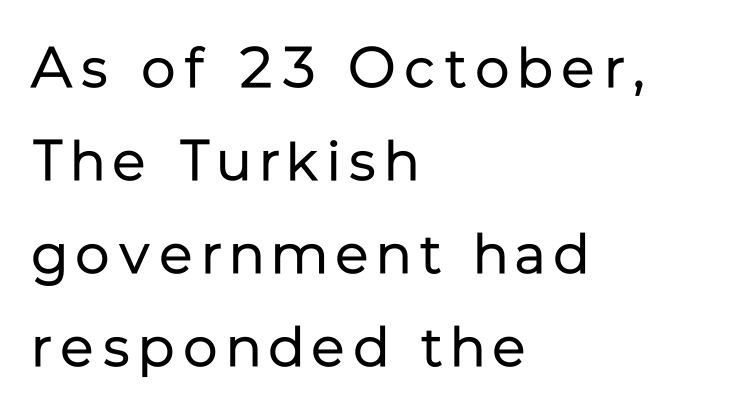
The image shows 57 px regular-weight sans-serif type, upright; set left-aligned, normal line spacing (1.63x), not underlined; low stroke contrast and a medium x-height.
